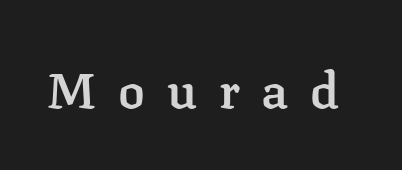
The image shows 50 px semibold serif type, upright; set unusually wide letter spacing (+0.43 em), not underlined; low stroke contrast and a medium x-height.
